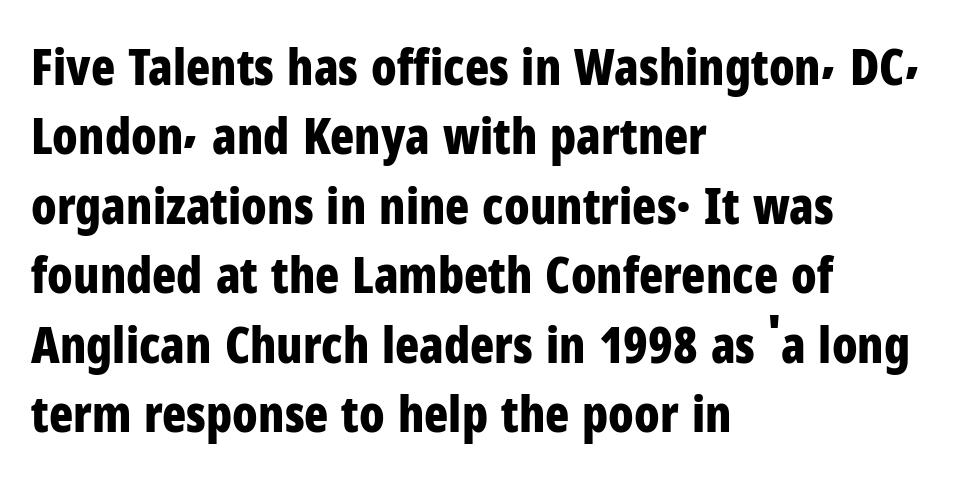
Q: Is the text bold? A: Yes.
Q: Is the text italic (slanted)? A: No, it is upright.
Q: Is the typeface a serif or a sans-serif typeface? A: Sans-serif.
Q: Is the text underlined? A: No.
Q: How is the paragraph aligned? A: Left-aligned.
Q: Is the spacing between letters normal or unusually wide? A: Normal.
Q: Is the spacing between lines tight, normal or loose? A: Normal.
Q: Width (condensed, normal, or wide)? A: Condensed.
Q: Stroke contrast? A: Low.
Q: x-height? A: Medium.
Q: Monospaced? A: No.
